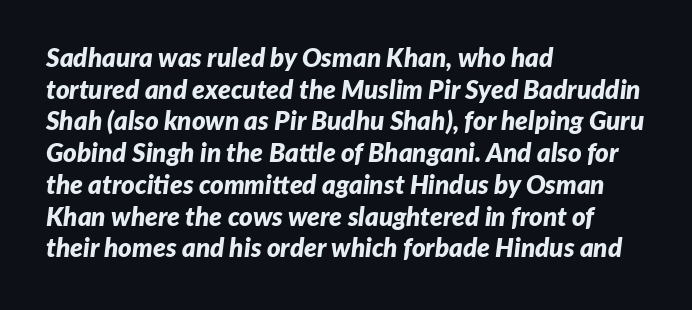
{"italic": "yes", "lean": "right", "slant_degrees": 7, "bold": "yes", "underline": "no", "align": "left", "line_spacing_ratio": 1.22, "letter_spacing": "normal", "letter_spacing_em": 0.0, "glyph_px": 26}
